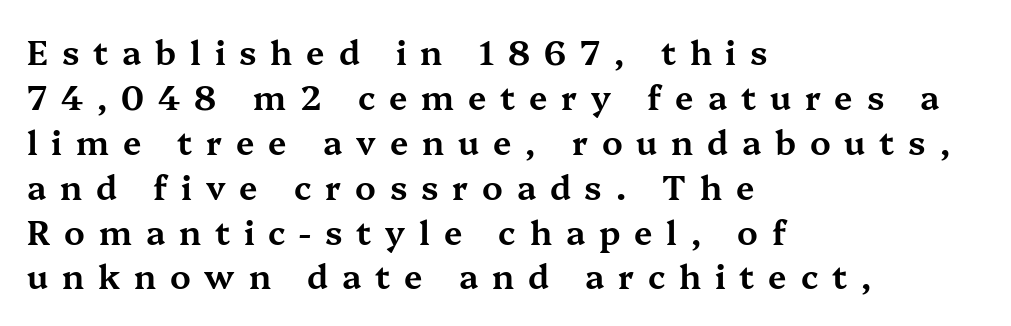
Q: Is the text italic (slanted)? A: No, it is upright.
Q: Is the typeface a serif or a sans-serif typeface? A: Serif.
Q: Is the text underlined? A: No.
Q: How is the paragraph aligned? A: Left-aligned.
Q: Is the spacing between letters normal or unusually wide? A: Unusually wide.
Q: Is the spacing between lines tight, normal or loose? A: Normal.
Q: Width (condensed, normal, or wide)? A: Wide.
Q: Stroke contrast? A: Medium.
Q: x-height? A: Medium.
Q: Monospaced? A: No.
